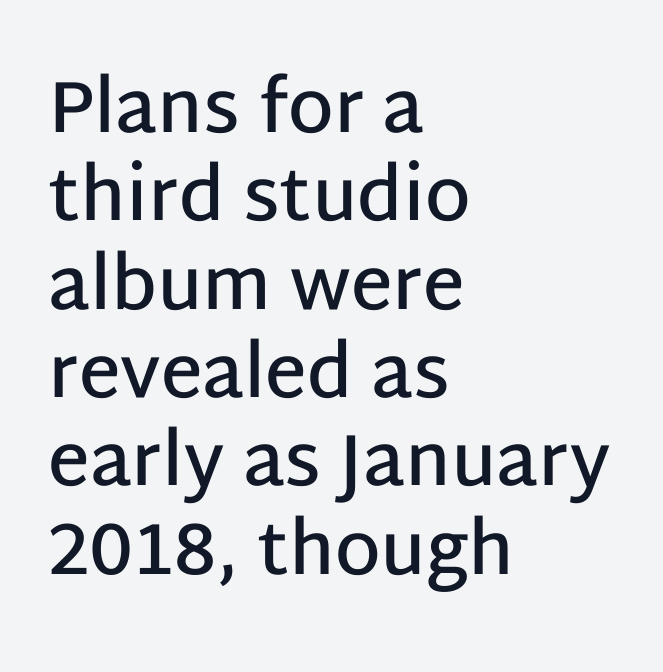
Q: Is the text bold? A: Semi-bold.
Q: Is the text italic (slanted)? A: No, it is upright.
Q: Is the typeface a serif or a sans-serif typeface? A: Sans-serif.
Q: Is the text underlined? A: No.
Q: How is the paragraph aligned? A: Left-aligned.
Q: Is the spacing between letters normal or unusually wide? A: Normal.
Q: Width (condensed, normal, or wide)? A: Normal.
Q: Stroke contrast? A: Low.
Q: x-height? A: Large.
Q: Monospaced? A: No.
